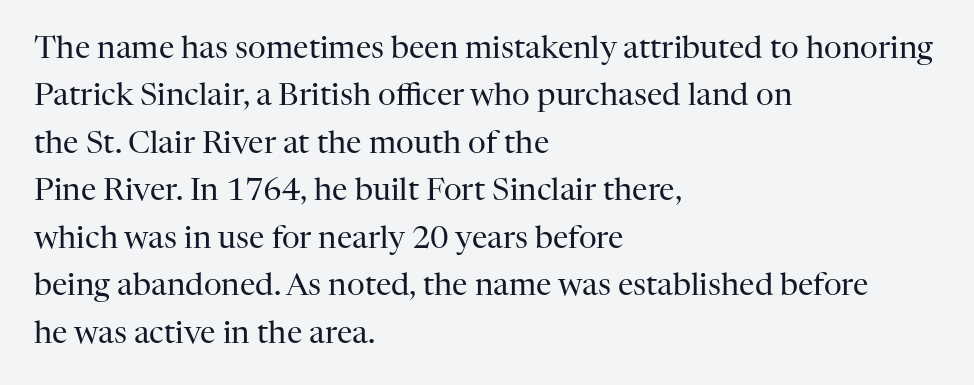
Q: Is the text bold? A: No.
Q: Is the text italic (slanted)? A: No, it is upright.
Q: Is the typeface a serif or a sans-serif typeface? A: Serif.
Q: Is the text underlined? A: No.
Q: How is the paragraph aligned? A: Left-aligned.
Q: Is the spacing between letters normal or unusually wide? A: Normal.
Q: Is the spacing between lines tight, normal or loose? A: Normal.
Q: Width (condensed, normal, or wide)? A: Normal.
Q: Stroke contrast? A: High.
Q: x-height? A: Medium.
Q: Monospaced? A: No.
